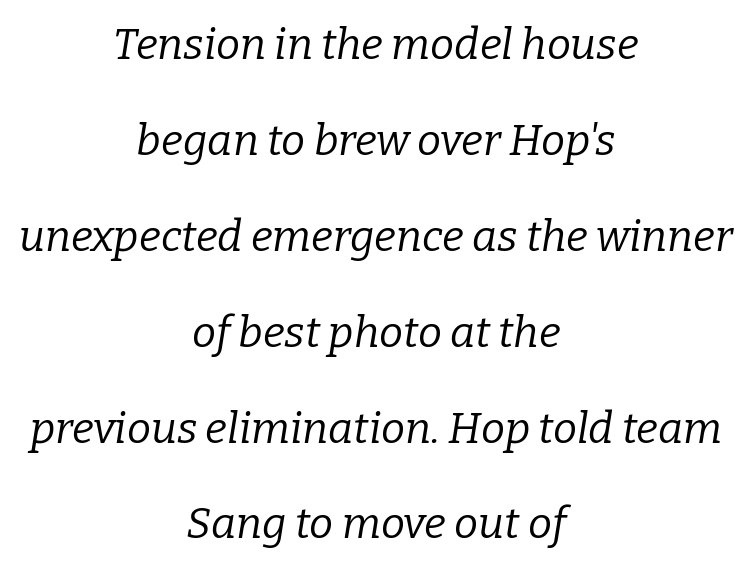
{"serif": "yes", "italic": "yes", "lean": "right", "slant_degrees": 9, "bold": "no", "weight": "regular", "width": "normal", "stroke_contrast": "low", "x_height": "medium", "monospaced": "no", "underline": "no", "align": "center", "line_spacing": "loose", "line_spacing_ratio": 2.23, "letter_spacing": "normal", "letter_spacing_em": 0.0, "glyph_px": 43}
